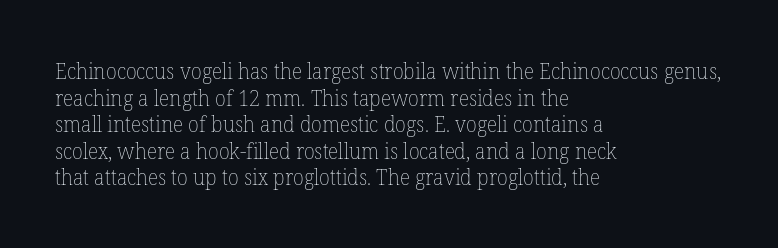
The face used here is rendered with its standard letterfit. The rag falls on the right side of this text block. The typeface has the unassuming heft of standard copy or less. Italic: no, the glyphs are upright roman.
